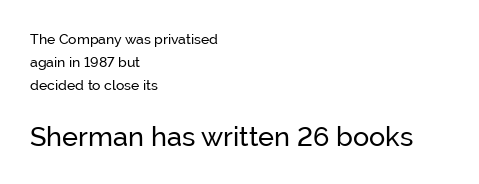
The image shows 27 px text type, upright; set left-aligned, normal line spacing (1.63x), normal letter spacing, not underlined; the second (bottom) block is 1.93x larger.
